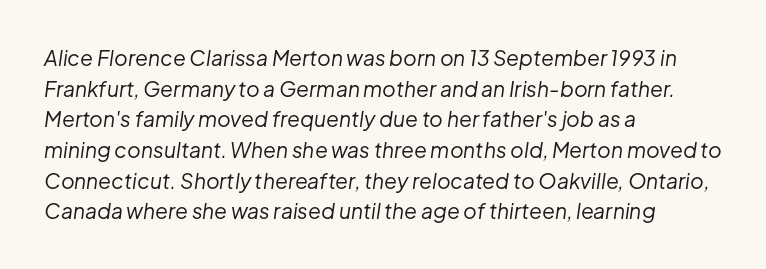
The letterforms sit at book weight or below. The letterforms sit shoulder to shoulder at normal distance. Line spacing here is normal. All the whitespace from short lines collects on the right. The face used here has a pronounced slope to its letters. The baseline area is clear.
